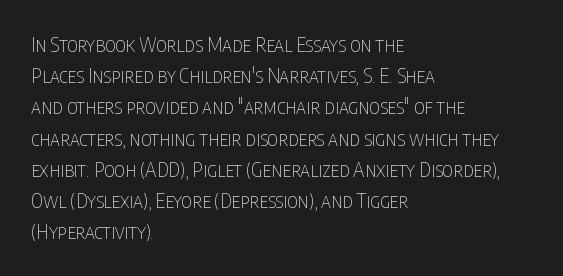
{"italic": "no", "bold": "no", "underline": "no", "align": "left", "line_spacing": "normal", "line_spacing_ratio": 1.56, "letter_spacing": "normal", "letter_spacing_em": 0.0, "glyph_px": 20}
